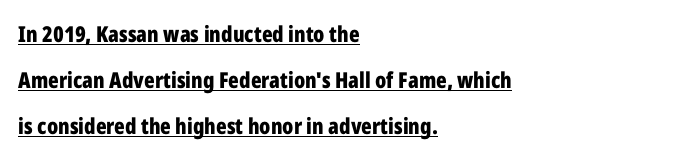
Q: Is the text bold? A: Yes.
Q: Is the text italic (slanted)? A: No, it is upright.
Q: Is the text underlined? A: Yes.
Q: How is the paragraph aligned? A: Left-aligned.
Q: Is the spacing between letters normal or unusually wide? A: Normal.
Q: Is the spacing between lines tight, normal or loose? A: Loose.
